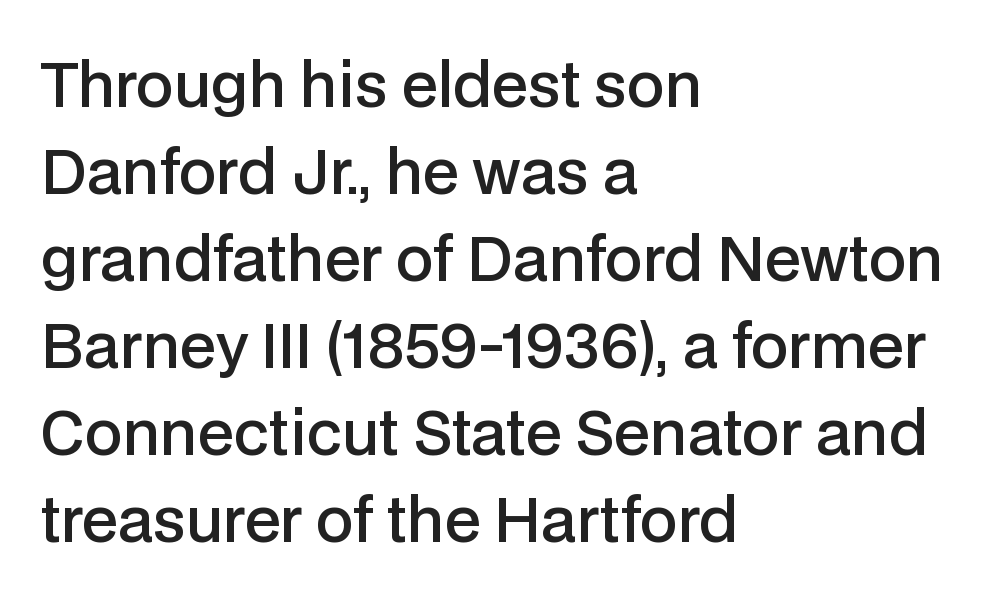
{"serif": "no", "italic": "no", "bold": "semi", "weight": "semibold", "width": "normal", "stroke_contrast": "low", "x_height": "medium", "monospaced": "no", "underline": "no", "align": "left", "line_spacing": "normal", "line_spacing_ratio": 1.45, "letter_spacing": "normal", "letter_spacing_em": 0.0, "glyph_px": 60}
